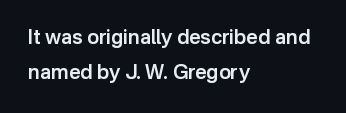
Q: Is the text bold? A: Semi-bold.
Q: Is the text italic (slanted)? A: No, it is upright.
Q: Is the text underlined? A: No.
Q: How is the paragraph aligned? A: Left-aligned.
Q: Is the spacing between letters normal or unusually wide? A: Normal.
